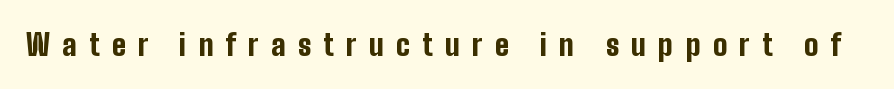
{"serif": "no", "italic": "no", "bold": "yes", "weight": "bold", "width": "condensed", "stroke_contrast": "low", "x_height": "medium", "monospaced": "no", "underline": "no", "letter_spacing": "wide", "letter_spacing_em": 0.41, "glyph_px": 30}
